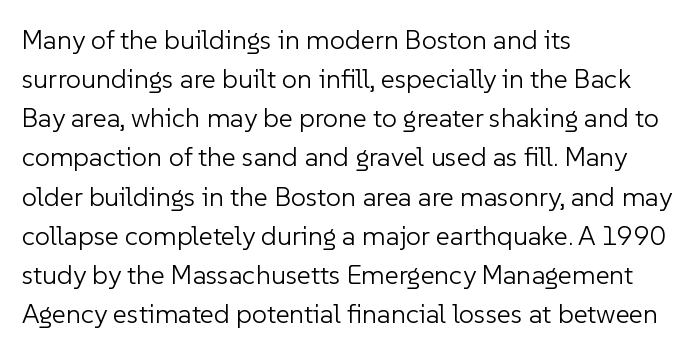
{"italic": "no", "bold": "no", "underline": "no", "align": "left", "line_spacing": "normal", "line_spacing_ratio": 1.45, "letter_spacing": "normal", "letter_spacing_em": 0.0, "glyph_px": 27}
